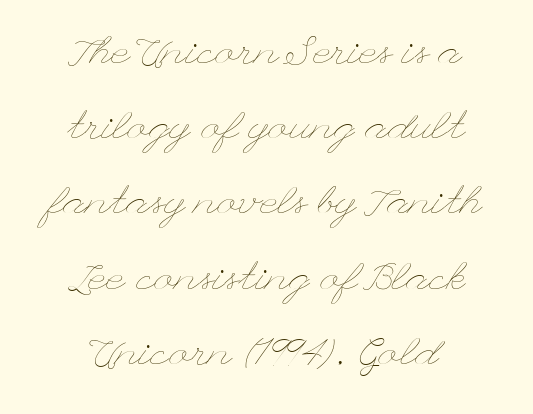
Letters rest on an invisible, unmarked baseline. The lines in this sample share a center point and differ in where they start and stop. The horizontal fit of the characters is conventional and even.
